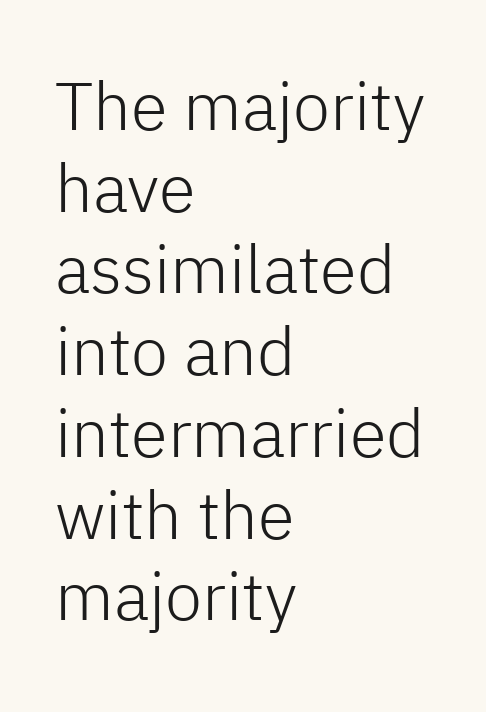
The image shows 67 px light sans-serif type, upright; set left-aligned, line spacing 1.22x, normal letter spacing, not underlined; low stroke contrast and a medium x-height.
